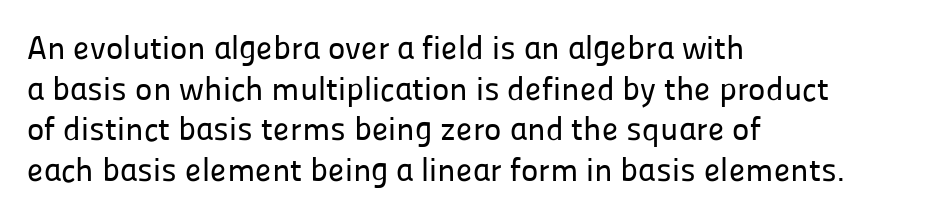
The image shows 33 px sans-serif type, upright; set left-aligned, line spacing 1.23x, normal letter spacing, not underlined; low stroke contrast and a medium x-height.
